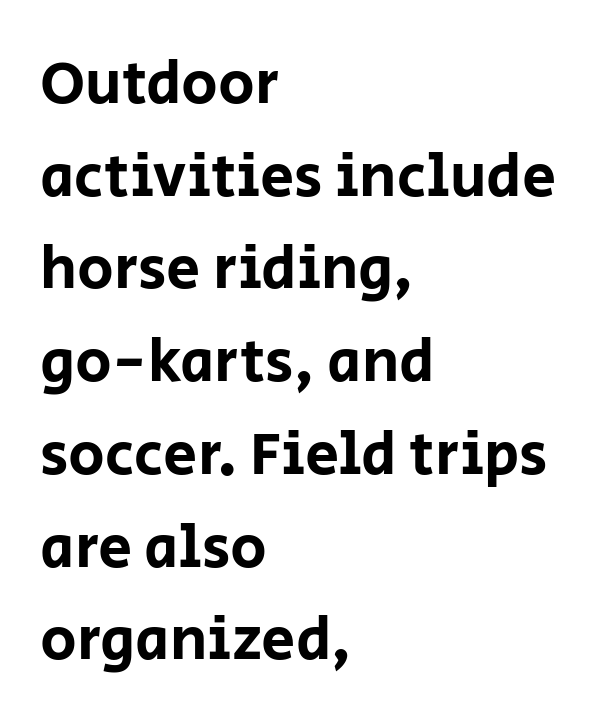
Q: Is the text italic (slanted)? A: No, it is upright.
Q: Is the typeface a serif or a sans-serif typeface? A: Sans-serif.
Q: Is the text underlined? A: No.
Q: How is the paragraph aligned? A: Left-aligned.
Q: Is the spacing between letters normal or unusually wide? A: Normal.
Q: Is the spacing between lines tight, normal or loose? A: Normal.
Q: Width (condensed, normal, or wide)? A: Normal.
Q: Stroke contrast? A: Low.
Q: x-height? A: Large.
Q: Monospaced? A: No.
